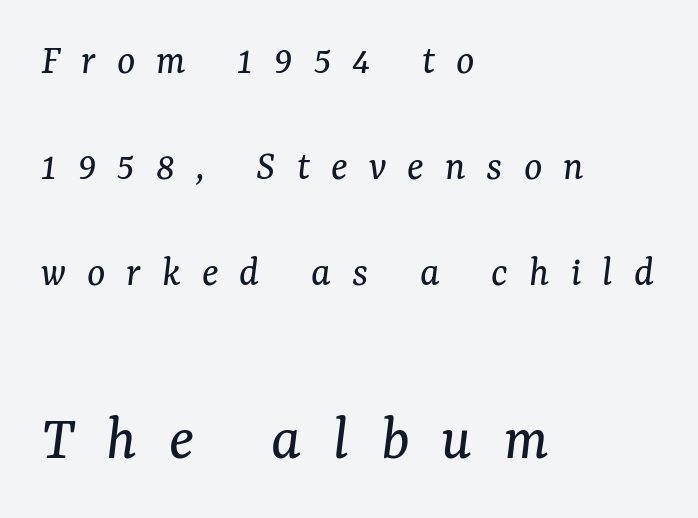
{"serif": "yes", "italic": "yes", "lean": "right", "slant_degrees": 7, "bold": "no", "weight": "regular", "width": "normal", "stroke_contrast": "medium", "x_height": "medium", "monospaced": "no", "underline": "no", "align": "left", "line_spacing": "loose", "line_spacing_ratio": 2.46, "letter_spacing": "wide", "letter_spacing_em": 0.49, "larger_block": "second", "size_ratio": 1.51, "glyph_px": 65}
